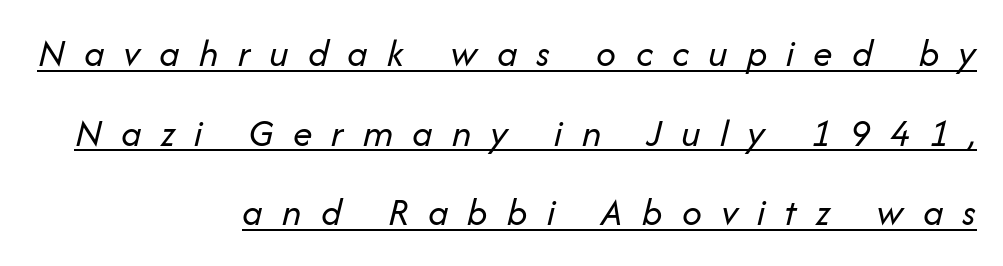
How would I describe the line gaps? Wide and relaxed. Stems and bowls with no extra thickness — not bold. Looks like someone drew a line under every word here. Look at the tracking — it's clearly loosened, letters drifting apart. Is the block centered? No — it sits flush against the right margin. Designer's note — italics engaged.
